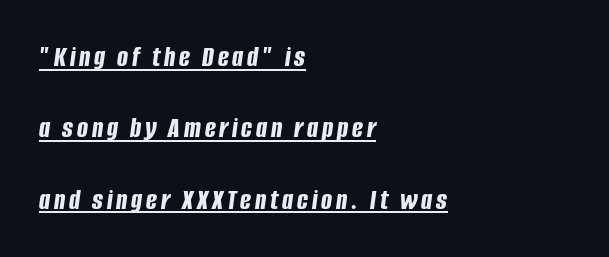
The image shows 29 px bold, condensed type, italic (leaning right); set left-aligned, loose line spacing (2.46x), underlined; low stroke contrast and a large x-height.
